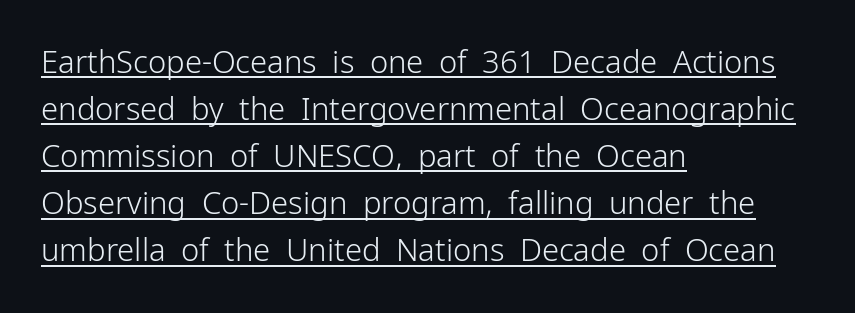
The image shows 31 px light sans-serif type, upright; set left-aligned, normal line spacing (1.52x), normal letter spacing, underlined; low stroke contrast and a medium x-height.
